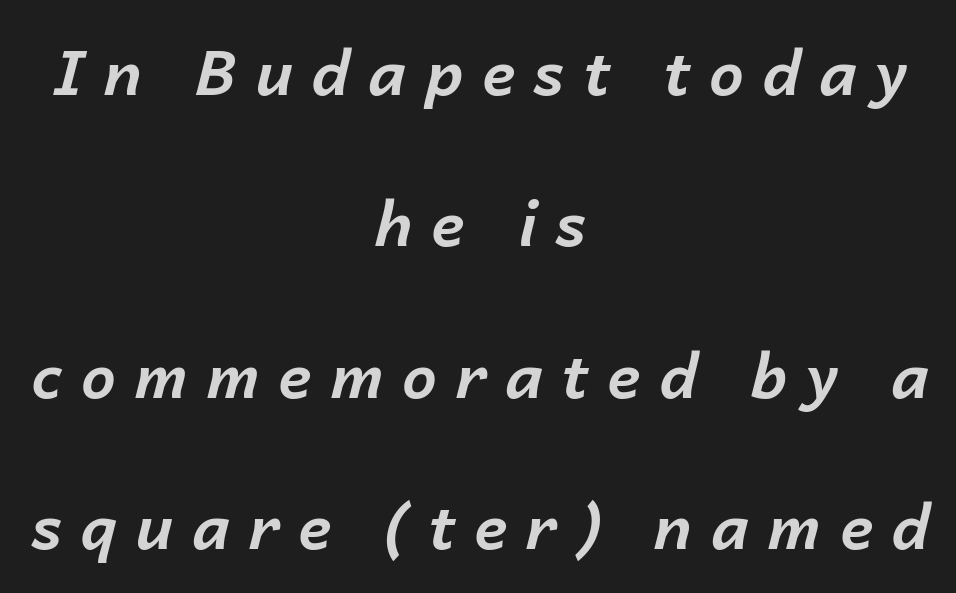
{"italic": "yes", "lean": "right", "slant_degrees": 14, "bold": "yes", "weight": "bold", "width": "normal", "stroke_contrast": "low", "x_height": "medium", "monospaced": "no", "underline": "no", "align": "center", "line_spacing": "loose", "line_spacing_ratio": 2.44, "letter_spacing": "wide", "letter_spacing_em": 0.3, "glyph_px": 62}
